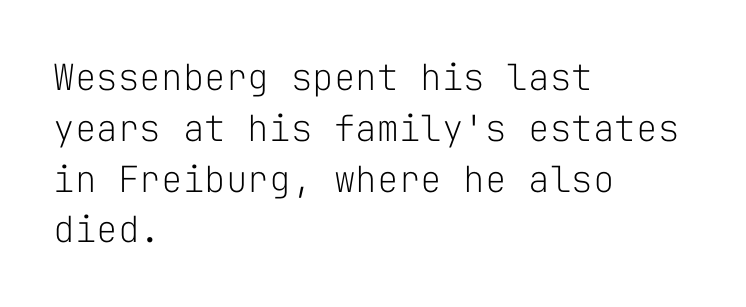
The image shows 36 px light sans-serif type, upright, monospaced; set left-aligned, normal line spacing (1.41x), normal letter spacing, not underlined; low stroke contrast and a medium x-height.
